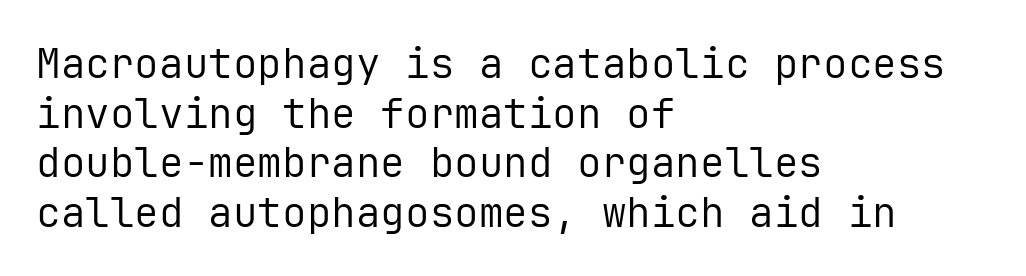
{"serif": "no", "italic": "no", "bold": "no", "weight": "regular", "width": "normal", "stroke_contrast": "low", "x_height": "medium", "monospaced": "yes", "underline": "no", "align": "left", "line_spacing_ratio": 1.21, "letter_spacing": "normal", "letter_spacing_em": 0.0, "glyph_px": 41}
